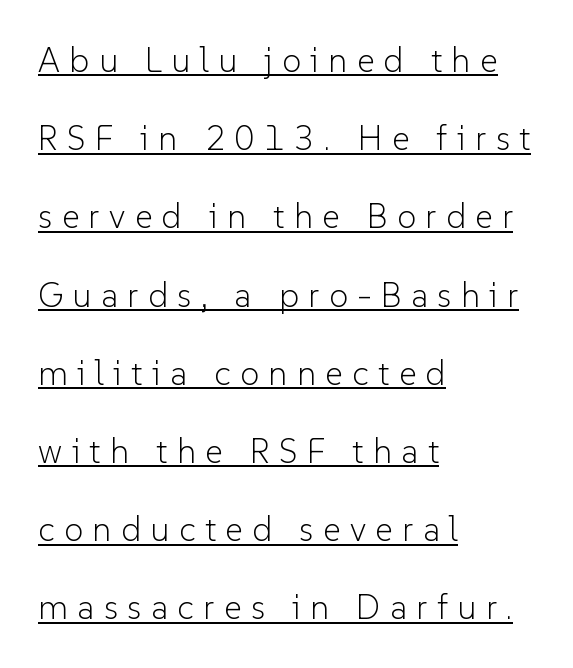
The image shows 34 px light sans-serif type, upright; set left-aligned, loose line spacing (2.3x), unusually wide letter spacing (+0.28 em), underlined; low stroke contrast and a medium x-height.
